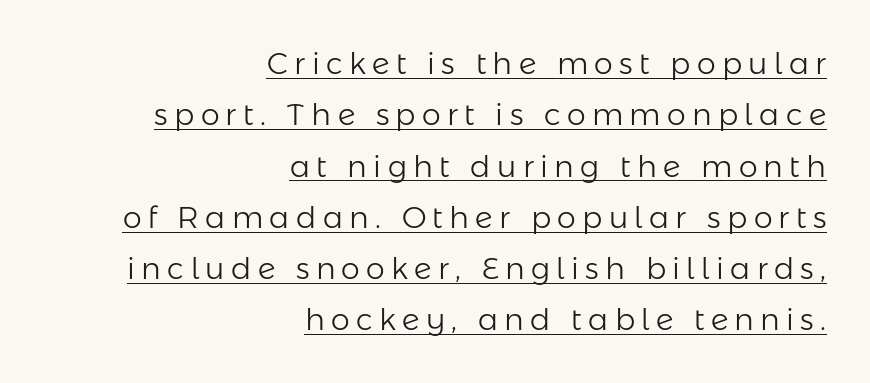
Weight: regular or lighter. Does extra space separate the letters? Yes, quite a lot of it. The typeface chosen for these lines omits serifs. Does a line run under the words? Yes, clearly. These lines are set flush right with a ragged left edge.
